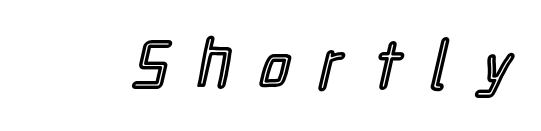
Q: Is the text italic (slanted)? A: Yes.
Q: Is the text underlined? A: No.
Q: Is the spacing between letters normal or unusually wide? A: Unusually wide.
Q: Width (condensed, normal, or wide)? A: Condensed.
Q: x-height? A: Medium.
Q: Monospaced? A: No.
